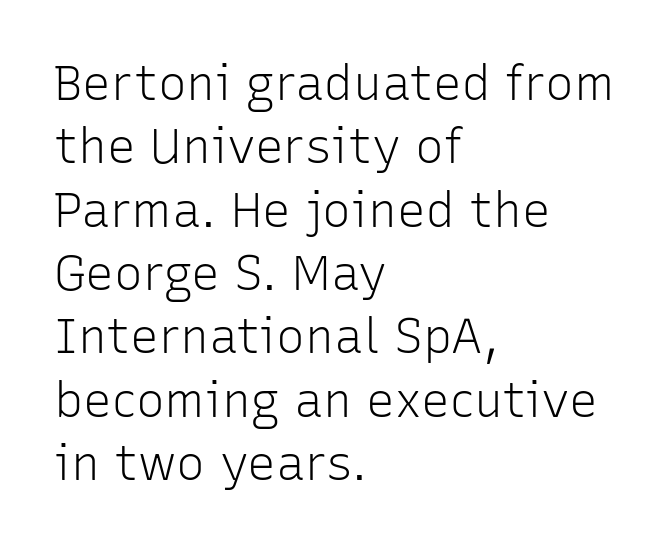
This sample has the flowing, uneven cadence of proportional lettering. Weight: regular or lighter. The string is rendered with underlining switched off. The tracking reads as untouched default to a designer's eye. A typesetter would label this face a sans. Notice how descenders clear the ascenders below comfortably — that's standard leading.
